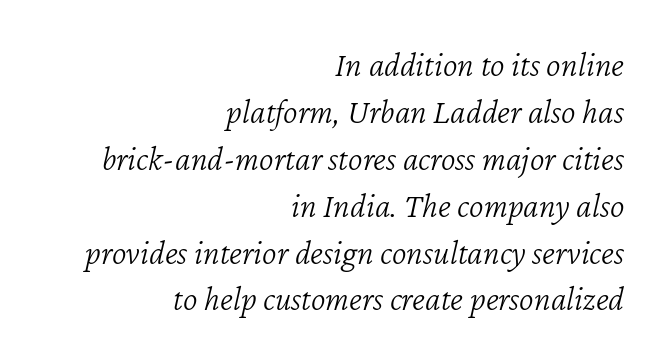
Q: Is the text bold? A: No.
Q: Is the text italic (slanted)? A: Yes, it leans right by about 12 degrees.
Q: Is the text underlined? A: No.
Q: How is the paragraph aligned? A: Right-aligned.
Q: Is the spacing between letters normal or unusually wide? A: Normal.
Q: Is the spacing between lines tight, normal or loose? A: Normal.
Q: Width (condensed, normal, or wide)? A: Normal.
Q: Stroke contrast? A: Low.
Q: x-height? A: Medium.
Q: Monospaced? A: No.
